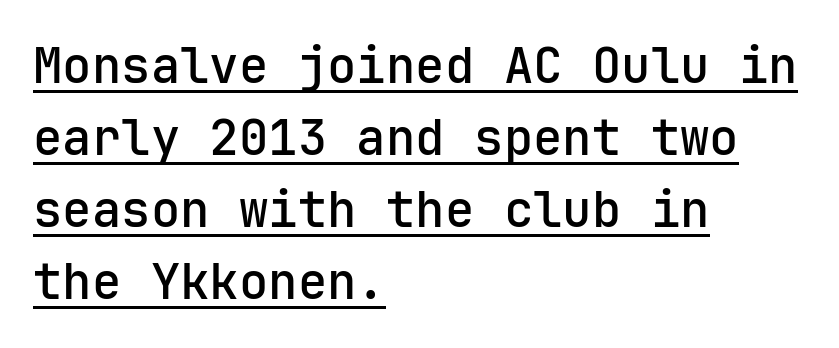
{"serif": "no", "italic": "no", "width": "normal", "stroke_contrast": "low", "x_height": "medium", "monospaced": "yes", "underline": "yes", "align": "left", "line_spacing": "normal", "line_spacing_ratio": 1.47, "letter_spacing": "normal", "letter_spacing_em": 0.0, "glyph_px": 49}
